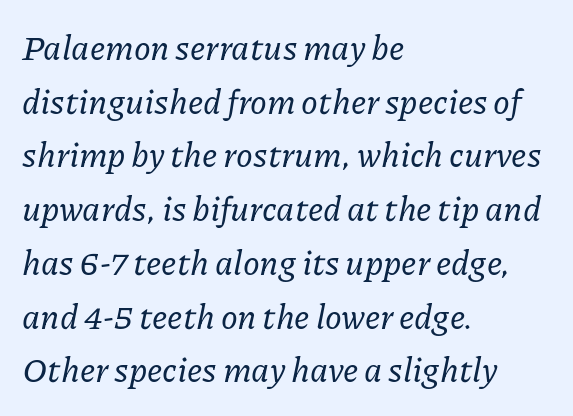
The image shows 34 px serif type, italic (leaning right); set left-aligned, normal line spacing (1.58x), normal letter spacing, not underlined; low stroke contrast and a medium x-height.
